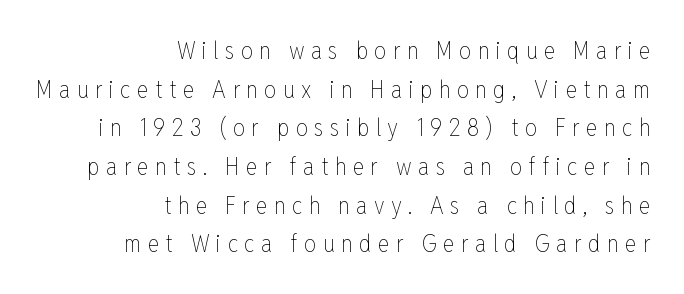
{"italic": "no", "bold": "no", "underline": "no", "align": "right", "line_spacing": "normal", "line_spacing_ratio": 1.61, "letter_spacing": "wide", "letter_spacing_em": 0.27, "glyph_px": 24}
